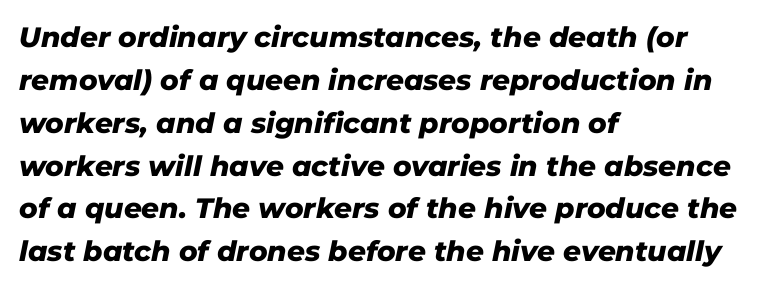
Q: Is the text bold? A: Yes.
Q: Is the text italic (slanted)? A: Yes, it leans right by about 11 degrees.
Q: Is the text underlined? A: No.
Q: How is the paragraph aligned? A: Left-aligned.
Q: Is the spacing between letters normal or unusually wide? A: Normal.
Q: Is the spacing between lines tight, normal or loose? A: Normal.
Q: Width (condensed, normal, or wide)? A: Normal.
Q: Stroke contrast? A: Low.
Q: x-height? A: Medium.
Q: Monospaced? A: No.
